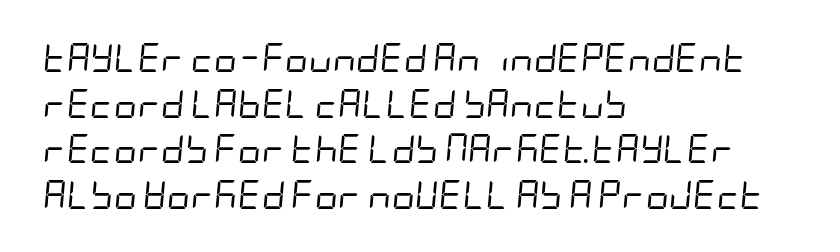
Here the glyphs are tracked normally, forming tight word shapes. The area under the type is left untouched. Designer's note — italics engaged. This rendering uses left alignment, leaving the right contour irregular. A quiet, ordinary-to-light weight characterises the typeface. The rendering uses a moderate line-height, typical for paragraphs.
